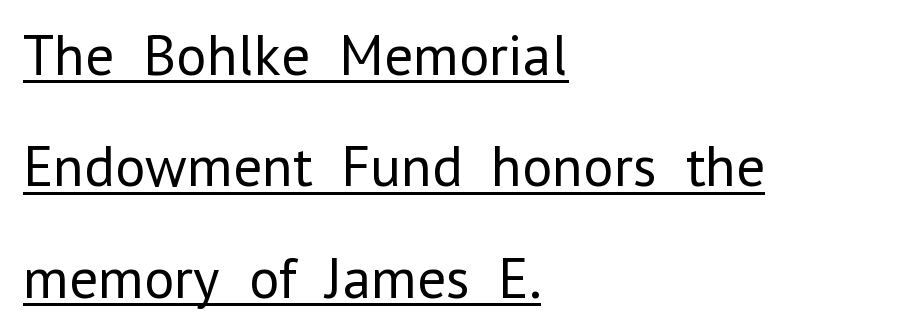
The image shows 58 px regular-weight sans-serif type, upright; set left-aligned, loose line spacing (1.92x), normal letter spacing, underlined; low stroke contrast and a medium x-height.
